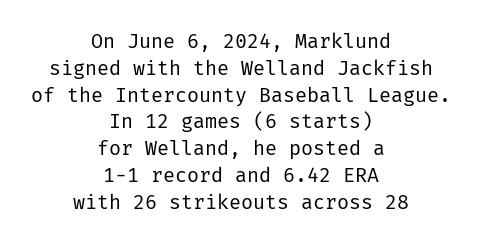
Q: Is the text bold? A: No.
Q: Is the text italic (slanted)? A: No, it is upright.
Q: Is the text underlined? A: No.
Q: How is the paragraph aligned? A: Centered.
Q: Is the spacing between letters normal or unusually wide? A: Normal.
Q: Is the spacing between lines tight, normal or loose? A: Normal.
